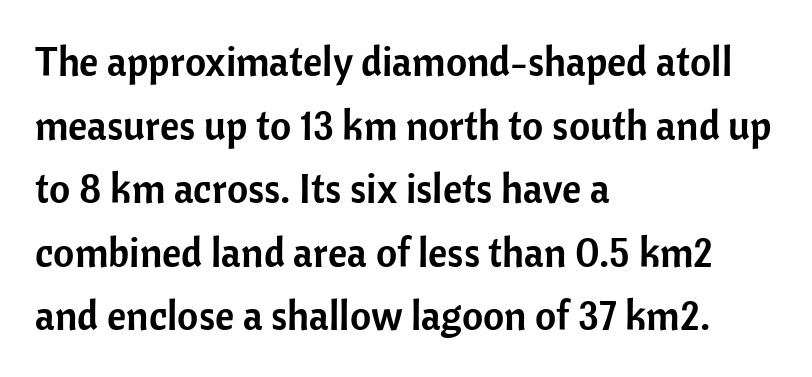
{"serif": "no", "italic": "no", "width": "normal", "stroke_contrast": "low", "x_height": "medium", "monospaced": "no", "underline": "no", "align": "left", "line_spacing": "normal", "line_spacing_ratio": 1.55, "letter_spacing": "normal", "letter_spacing_em": 0.0, "glyph_px": 41}
